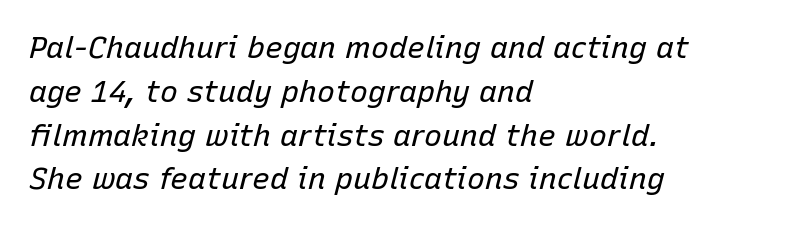
Q: Is the text bold? A: No.
Q: Is the text italic (slanted)? A: Yes, it leans right by about 15 degrees.
Q: Is the text underlined? A: No.
Q: How is the paragraph aligned? A: Left-aligned.
Q: Is the spacing between letters normal or unusually wide? A: Normal.
Q: Is the spacing between lines tight, normal or loose? A: Normal.
Q: Width (condensed, normal, or wide)? A: Normal.
Q: Stroke contrast? A: Low.
Q: x-height? A: Medium.
Q: Monospaced? A: No.
